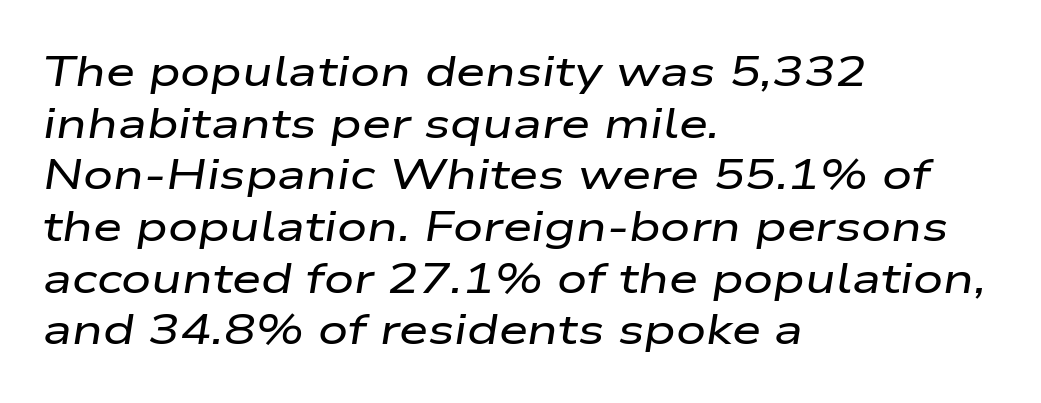
Q: Is the text italic (slanted)? A: Yes, it leans right by about 9 degrees.
Q: Is the text underlined? A: No.
Q: How is the paragraph aligned? A: Left-aligned.
Q: Is the spacing between letters normal or unusually wide? A: Normal.
Q: Width (condensed, normal, or wide)? A: Wide.
Q: Stroke contrast? A: Low.
Q: x-height? A: Medium.
Q: Monospaced? A: No.
